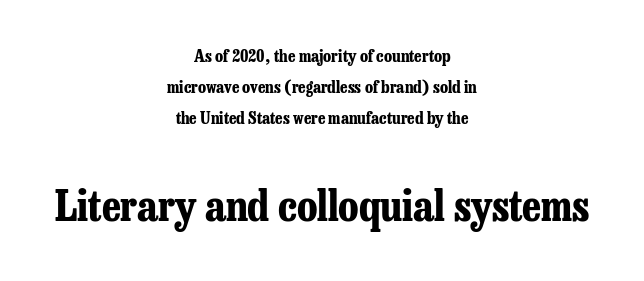
The image shows 43 px bold, condensed serif type, upright; set centered, line spacing 1.82x, normal letter spacing, not underlined; the second (bottom) block is 2.53x larger; low stroke contrast and a medium x-height.
